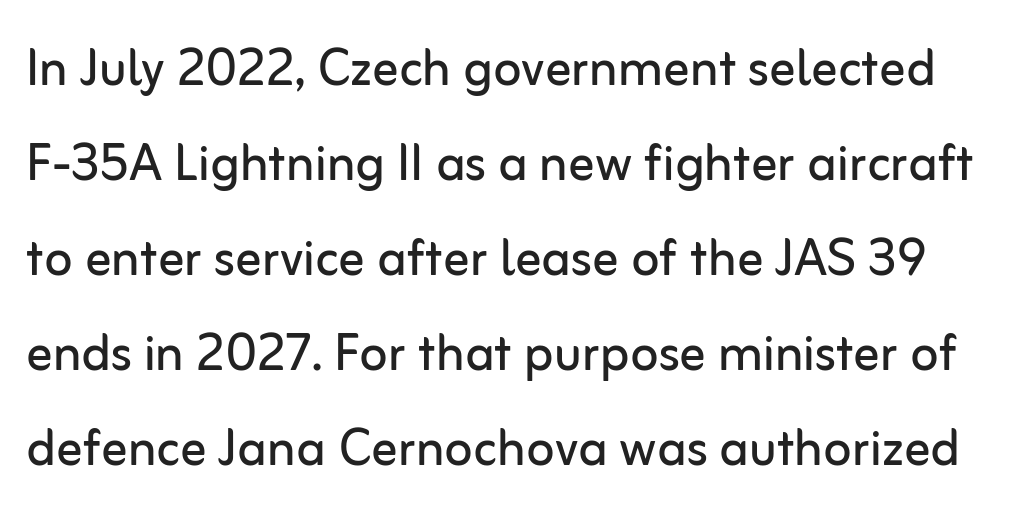
Q: Is the text bold? A: No.
Q: Is the text italic (slanted)? A: No, it is upright.
Q: Is the typeface a serif or a sans-serif typeface? A: Sans-serif.
Q: Is the text underlined? A: No.
Q: Is the spacing between letters normal or unusually wide? A: Normal.
Q: Is the spacing between lines tight, normal or loose? A: Normal.
Q: Width (condensed, normal, or wide)? A: Normal.
Q: Stroke contrast? A: Low.
Q: x-height? A: Medium.
Q: Monospaced? A: No.
